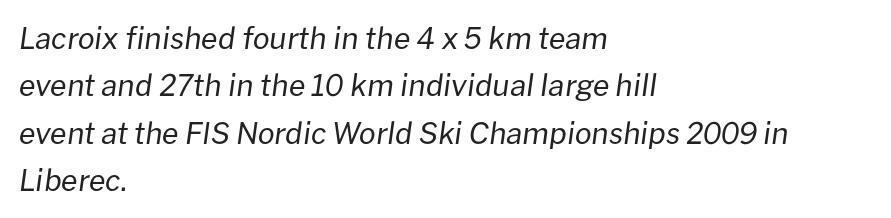
{"italic": "yes", "lean": "right", "slant_degrees": 8, "bold": "no", "weight": "regular", "width": "normal", "stroke_contrast": "low", "x_height": "medium", "monospaced": "no", "underline": "no", "align": "left", "line_spacing": "normal", "line_spacing_ratio": 1.58, "letter_spacing": "normal", "letter_spacing_em": 0.0, "glyph_px": 30}
